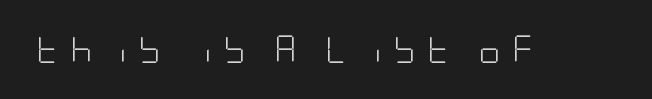
Q: Is the text bold? A: No.
Q: Is the text italic (slanted)? A: No, it is upright.
Q: Is the text underlined? A: No.
Q: Is the spacing between letters normal or unusually wide? A: Unusually wide.
